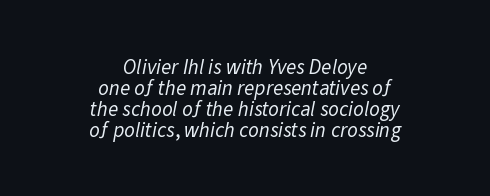
The face used here is rendered with its standard letterfit. A centered setting, common on invitations and titles, is used for this passage. Line spacing here is tight. The weight tops out at a normal text grade.
